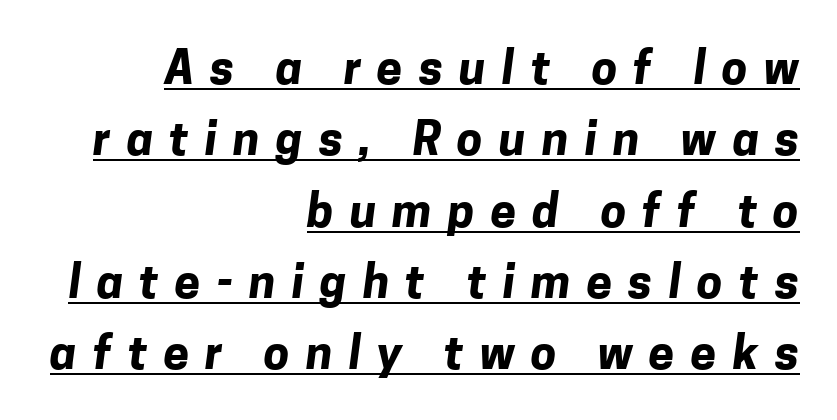
The text block is weighted toward the right margin, trailing off unevenly leftward. The tracking jumps out immediately: characters are airy and widely separated. The font family rendered here belongs to the sans-serif group. A typesetter would call this proportional, since set widths differ per character. Line spacing here is normal.
